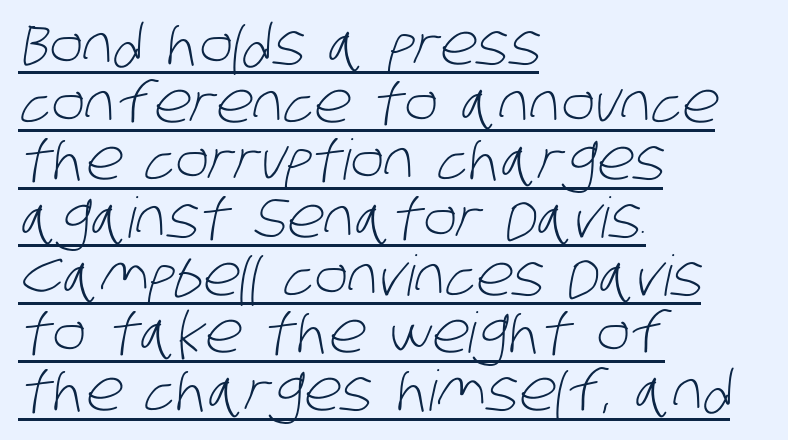
Q: Is the text bold? A: No.
Q: Is the typeface a serif or a sans-serif typeface? A: Sans-serif.
Q: Is the text underlined? A: Yes.
Q: How is the paragraph aligned? A: Left-aligned.
Q: Is the spacing between letters normal or unusually wide? A: Normal.
Q: Is the spacing between lines tight, normal or loose? A: Tight.
Q: Width (condensed, normal, or wide)? A: Condensed.
Q: Stroke contrast? A: Low.
Q: x-height? A: Large.
Q: Monospaced? A: No.
